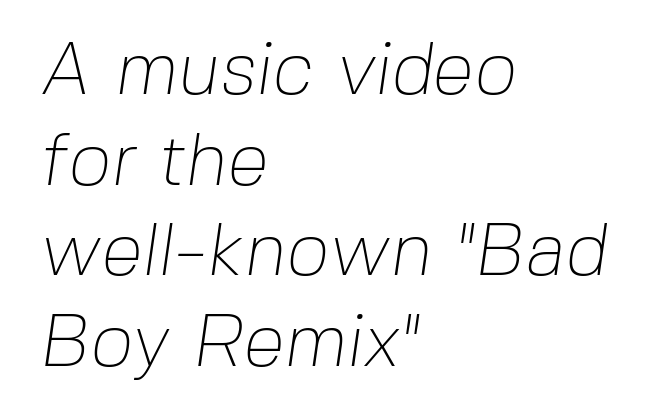
Q: Is the text bold? A: No.
Q: Is the typeface a serif or a sans-serif typeface? A: Sans-serif.
Q: Is the text underlined? A: No.
Q: How is the paragraph aligned? A: Left-aligned.
Q: Is the spacing between letters normal or unusually wide? A: Normal.
Q: Width (condensed, normal, or wide)? A: Normal.
Q: Stroke contrast? A: Low.
Q: x-height? A: Medium.
Q: Monospaced? A: No.
